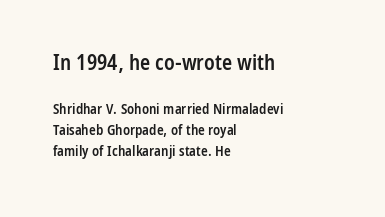
The image shows 21 px text type, upright; set left-aligned, normal line spacing (1.51x), normal letter spacing, not underlined; the first (top) block is 1.5x larger.
